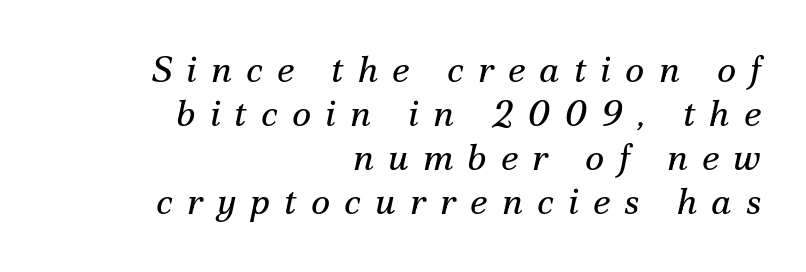
The glyphs look as if they've been sheared to an angle. Nothing heavy about these letters — not bold at all. Where is the straight margin? On the right. Type without underlining. This rendering widens character spacing well past its baseline value. Examine the stroke ends and you'll spot serifs.
